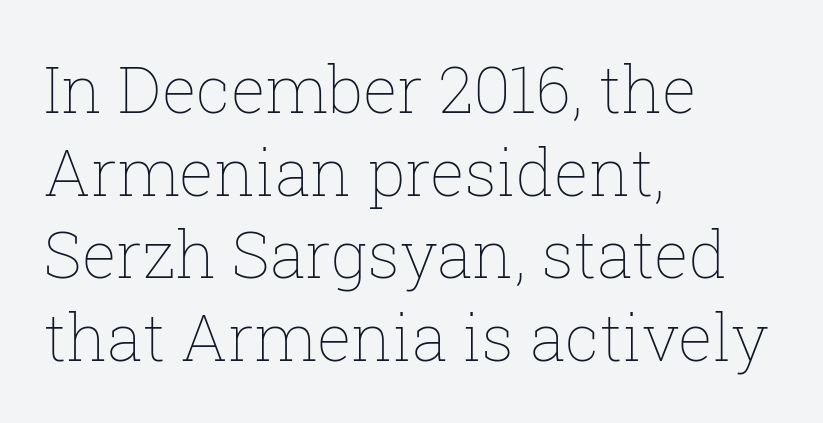
{"italic": "no", "bold": "no", "weight": "thin", "width": "normal", "stroke_contrast": "low", "x_height": "medium", "monospaced": "no", "underline": "no", "align": "left", "line_spacing": "normal", "line_spacing_ratio": 1.27, "letter_spacing": "normal", "letter_spacing_em": 0.0, "glyph_px": 65}
